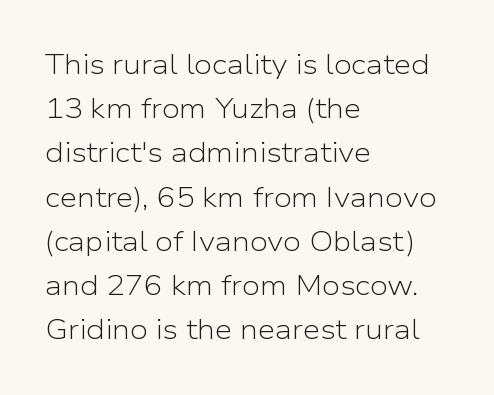
{"serif": "no", "italic": "no", "bold": "no", "weight": "light", "width": "normal", "stroke_contrast": "low", "x_height": "medium", "monospaced": "no", "underline": "no", "align": "left", "line_spacing": "normal", "line_spacing_ratio": 1.58, "letter_spacing": "normal", "letter_spacing_em": 0.0, "glyph_px": 28}
